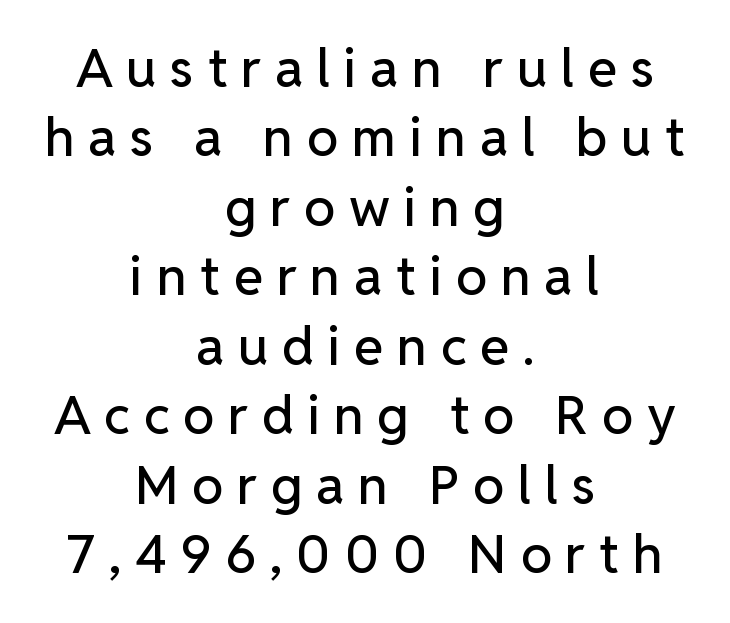
{"serif": "no", "italic": "no", "width": "normal", "stroke_contrast": "low", "x_height": "medium", "monospaced": "no", "underline": "no", "align": "center", "line_spacing": "normal", "line_spacing_ratio": 1.31, "letter_spacing": "wide", "letter_spacing_em": 0.26, "glyph_px": 53}
